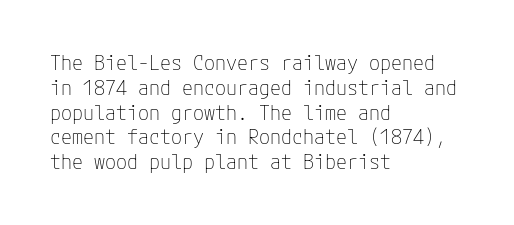
Q: Is the text bold? A: No.
Q: Is the text italic (slanted)? A: No, it is upright.
Q: Is the text underlined? A: No.
Q: How is the paragraph aligned? A: Left-aligned.
Q: Is the spacing between letters normal or unusually wide? A: Normal.
